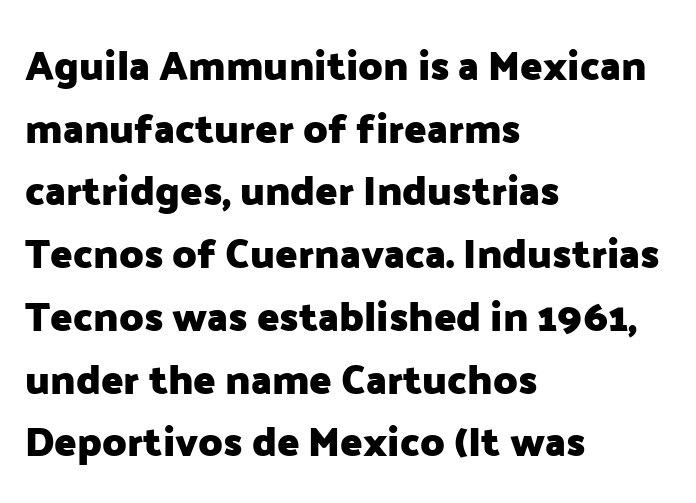
Q: Is the text bold? A: Yes.
Q: Is the text italic (slanted)? A: No, it is upright.
Q: Is the typeface a serif or a sans-serif typeface? A: Sans-serif.
Q: Is the text underlined? A: No.
Q: How is the paragraph aligned? A: Left-aligned.
Q: Is the spacing between letters normal or unusually wide? A: Normal.
Q: Is the spacing between lines tight, normal or loose? A: Normal.
Q: Width (condensed, normal, or wide)? A: Normal.
Q: Stroke contrast? A: Low.
Q: x-height? A: Medium.
Q: Monospaced? A: No.
